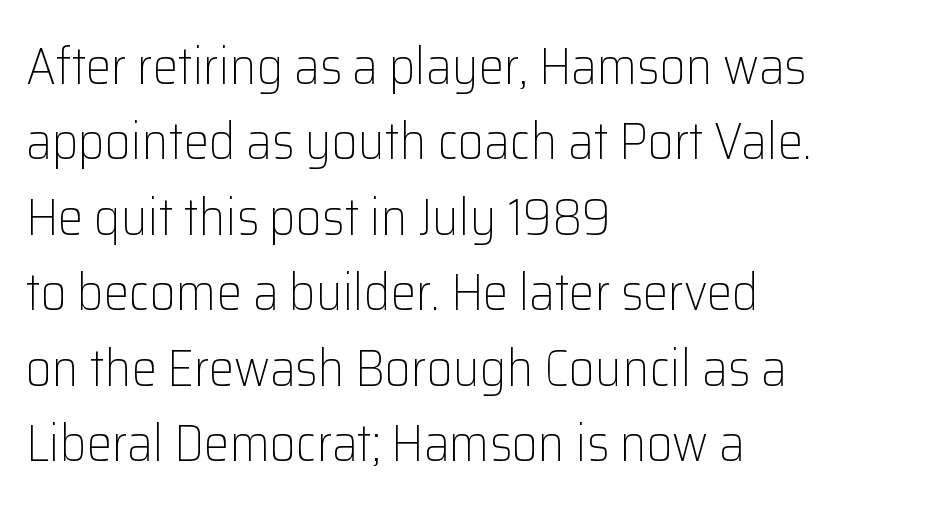
It's the straight-up-and-down kind of type. Layout note: lines flush left. The typesetting does not lean heavy: it is not bold. One glance says typical: line gaps are just what's usual. Standard letterfit; no display-style spreading of the glyphs. A bare baseline throughout the passage.
